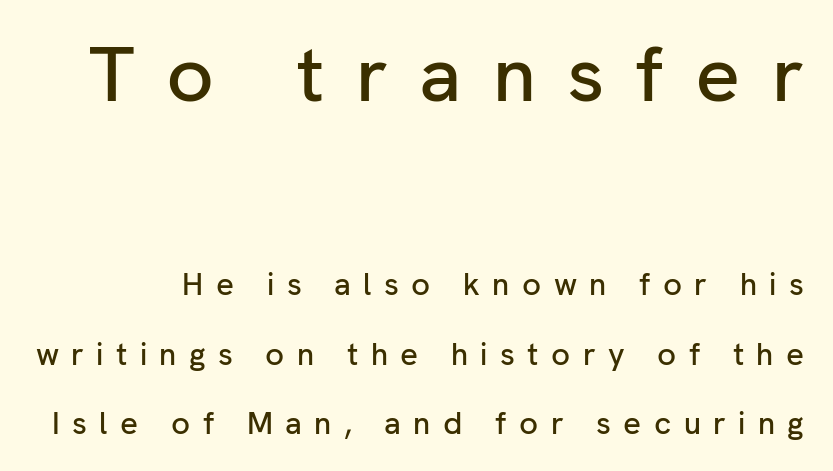
The image shows 78 px sans-serif type, upright; set loose line spacing (2.24x), unusually wide letter spacing (+0.4 em), not underlined; the first (top) block is 2.52x larger; low stroke contrast and a medium x-height.
